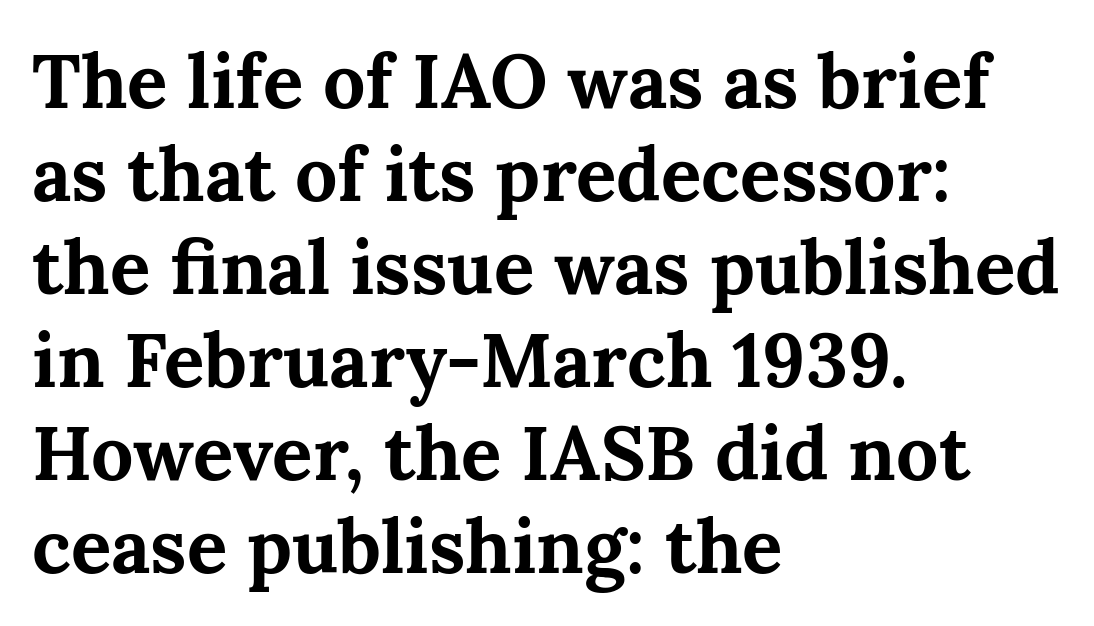
{"serif": "yes", "italic": "no", "bold": "yes", "weight": "bold", "width": "normal", "stroke_contrast": "medium", "x_height": "medium", "monospaced": "no", "underline": "no", "align": "left", "line_spacing_ratio": 1.24, "letter_spacing": "normal", "letter_spacing_em": 0.0, "glyph_px": 75}
